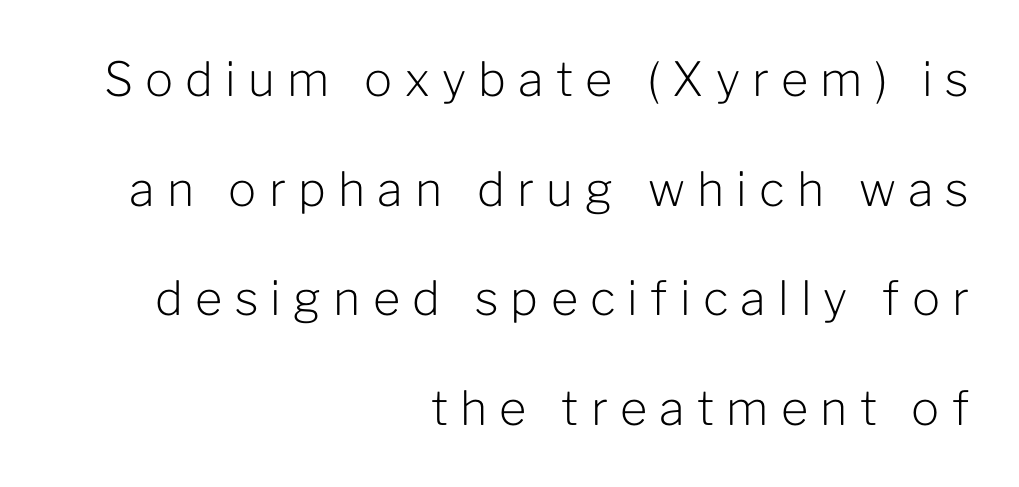
Q: Is the text bold? A: No.
Q: Is the text italic (slanted)? A: No, it is upright.
Q: Is the typeface a serif or a sans-serif typeface? A: Sans-serif.
Q: Is the text underlined? A: No.
Q: How is the paragraph aligned? A: Right-aligned.
Q: Is the spacing between letters normal or unusually wide? A: Unusually wide.
Q: Is the spacing between lines tight, normal or loose? A: Loose.
Q: Width (condensed, normal, or wide)? A: Normal.
Q: Stroke contrast? A: Low.
Q: x-height? A: Medium.
Q: Monospaced? A: No.
